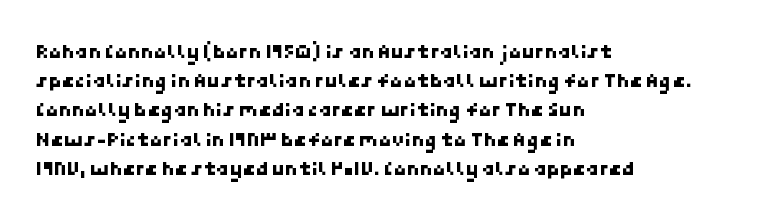
Q: Is the text underlined? A: No.
Q: How is the paragraph aligned? A: Left-aligned.
Q: Is the spacing between letters normal or unusually wide? A: Normal.
Q: Is the spacing between lines tight, normal or loose? A: Normal.
